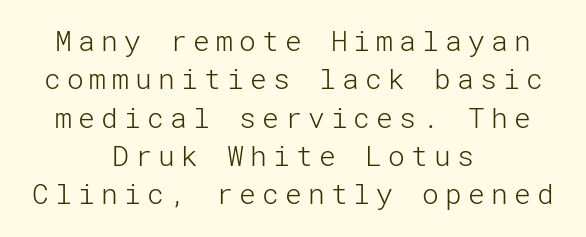
Q: Is the text bold? A: No.
Q: Is the text italic (slanted)? A: No, it is upright.
Q: Is the typeface a serif or a sans-serif typeface? A: Sans-serif.
Q: Is the text underlined? A: No.
Q: How is the paragraph aligned? A: Centered.
Q: Is the spacing between letters normal or unusually wide? A: Unusually wide.
Q: Is the spacing between lines tight, normal or loose? A: Normal.
Q: Width (condensed, normal, or wide)? A: Normal.
Q: Stroke contrast? A: Low.
Q: x-height? A: Medium.
